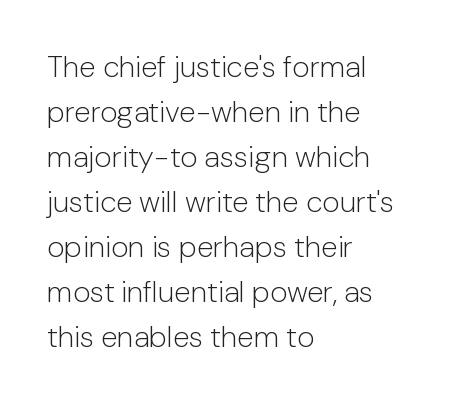
The weight would be labelled regular, book, light, or lighter still. Font category for this specimen: sans-serif. These lines are rendered in a variable-pitch font. Is the letter spacing exaggerated? No — it looks like the ordinary default.
